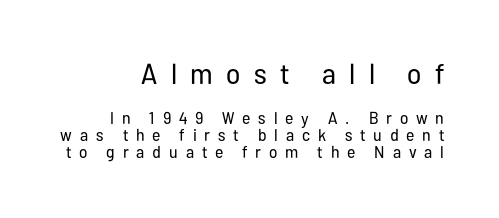
The image shows 29 px regular-weight, condensed sans-serif type, upright; set right-aligned, tight line spacing (1.0x), unusually wide letter spacing (+0.46 em), not underlined; the first (top) block is 1.71x larger; low stroke contrast and a medium x-height.
